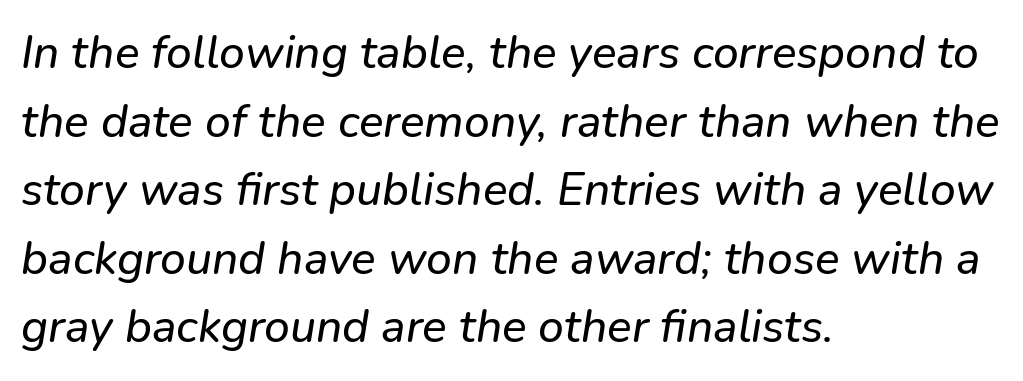
A bare baseline throughout the passage. Horizontally, the lines are justified to the leading edge only. Does the leading feel generous? No, just average. The line texture is even and compact thanks to regular tracking. No feet cap the strokes, marking this as sans-serif type.
